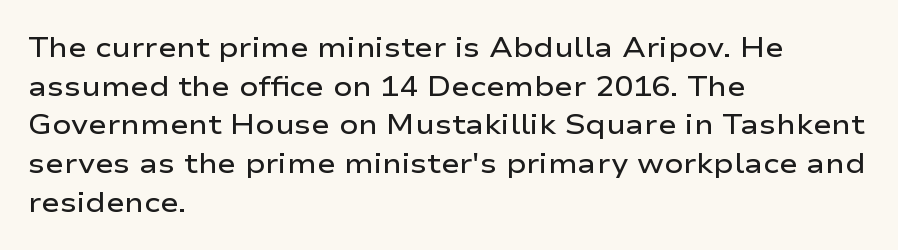
Varying glyph widths throughout — classic text-font behaviour. No extra tracking has been applied to these lines. If you drew a line through each stem, it would be perfectly vertical. Font category for this specimen: sans-serif. One-word summary of the alignment: left.
